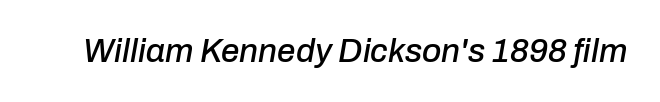
Q: Is the text italic (slanted)? A: Yes, it leans right by about 10 degrees.
Q: Is the text underlined? A: No.
Q: Is the spacing between letters normal or unusually wide? A: Normal.
Q: Width (condensed, normal, or wide)? A: Normal.
Q: Stroke contrast? A: Low.
Q: x-height? A: Medium.
Q: Monospaced? A: No.
